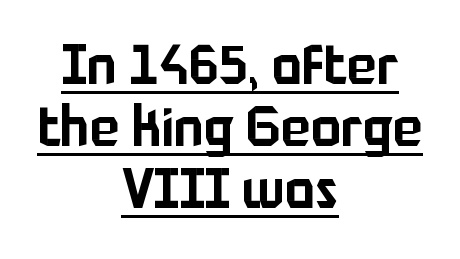
Q: Is the text italic (slanted)? A: No, it is upright.
Q: Is the typeface a serif or a sans-serif typeface? A: Sans-serif.
Q: Is the text underlined? A: Yes.
Q: How is the paragraph aligned? A: Centered.
Q: Is the spacing between letters normal or unusually wide? A: Normal.
Q: Is the spacing between lines tight, normal or loose? A: Tight.
Q: Width (condensed, normal, or wide)? A: Normal.
Q: Stroke contrast? A: Low.
Q: x-height? A: Medium.
Q: Monospaced? A: No.
